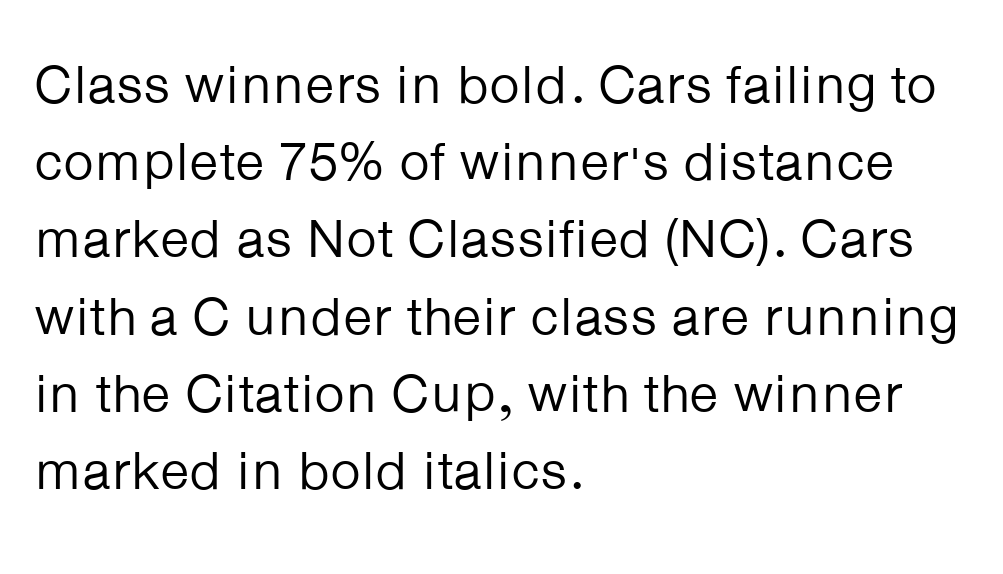
Q: Is the text bold? A: No.
Q: Is the text italic (slanted)? A: No, it is upright.
Q: Is the typeface a serif or a sans-serif typeface? A: Sans-serif.
Q: Is the text underlined? A: No.
Q: How is the paragraph aligned? A: Left-aligned.
Q: Is the spacing between letters normal or unusually wide? A: Normal.
Q: Is the spacing between lines tight, normal or loose? A: Normal.
Q: Width (condensed, normal, or wide)? A: Normal.
Q: Stroke contrast? A: Low.
Q: x-height? A: Medium.
Q: Monospaced? A: No.
